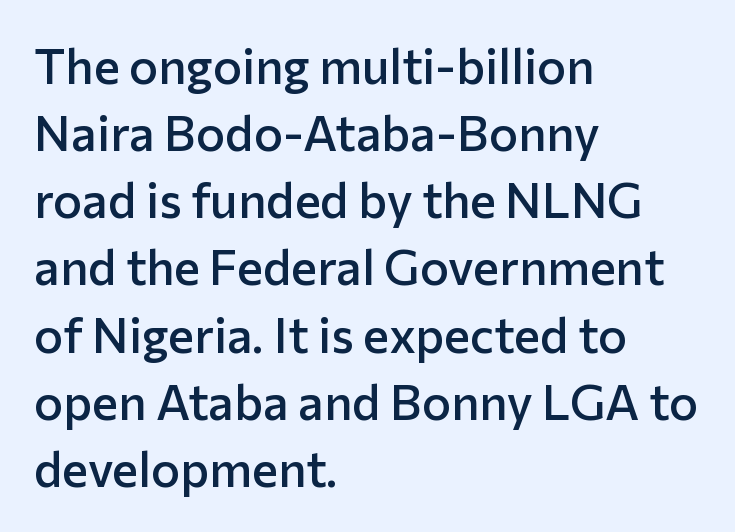
Q: Is the text bold? A: Semi-bold.
Q: Is the text italic (slanted)? A: No, it is upright.
Q: Is the typeface a serif or a sans-serif typeface? A: Sans-serif.
Q: Is the text underlined? A: No.
Q: How is the paragraph aligned? A: Left-aligned.
Q: Is the spacing between letters normal or unusually wide? A: Normal.
Q: Is the spacing between lines tight, normal or loose? A: Normal.
Q: Width (condensed, normal, or wide)? A: Normal.
Q: Stroke contrast? A: Low.
Q: x-height? A: Medium.
Q: Monospaced? A: No.
